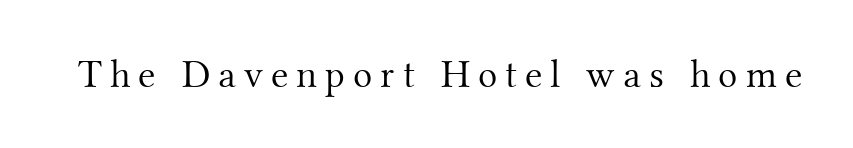
The image shows 40 px light serif type, upright; set unusually wide letter spacing (+0.2 em), not underlined; medium stroke contrast and a small x-height.
